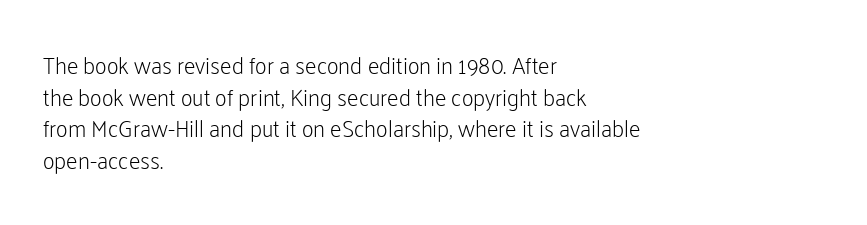
Q: Is the text bold? A: No.
Q: Is the text italic (slanted)? A: No, it is upright.
Q: Is the text underlined? A: No.
Q: How is the paragraph aligned? A: Left-aligned.
Q: Is the spacing between letters normal or unusually wide? A: Normal.
Q: Is the spacing between lines tight, normal or loose? A: Normal.
